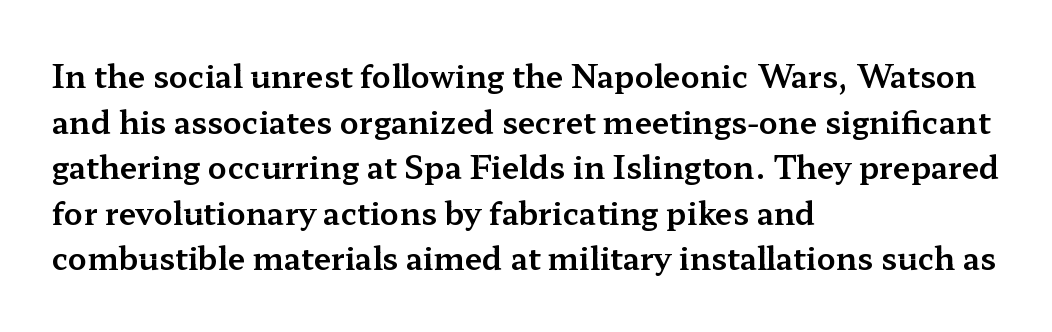
Q: Is the text italic (slanted)? A: No, it is upright.
Q: Is the typeface a serif or a sans-serif typeface? A: Serif.
Q: Is the text underlined? A: No.
Q: How is the paragraph aligned? A: Left-aligned.
Q: Is the spacing between letters normal or unusually wide? A: Normal.
Q: Is the spacing between lines tight, normal or loose? A: Normal.
Q: Width (condensed, normal, or wide)? A: Wide.
Q: Stroke contrast? A: Medium.
Q: x-height? A: Medium.
Q: Monospaced? A: No.
